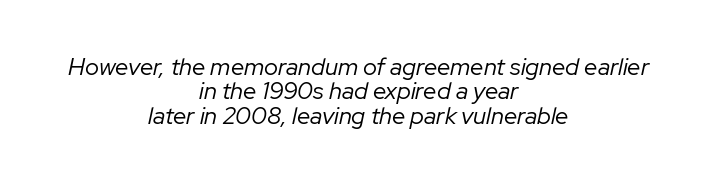
The image shows 24 px text type, italic (leaning right); set centered, tight line spacing (1.02x), normal letter spacing, not underlined.
